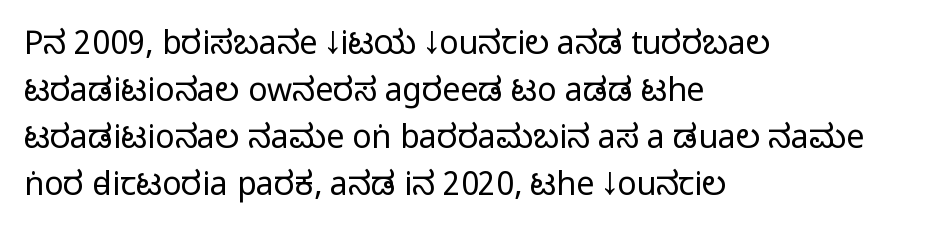
{"serif": "no", "italic": "no", "bold": "no", "weight": "regular", "width": "condensed", "stroke_contrast": "low", "x_height": "large", "monospaced": "no", "underline": "no", "align": "left", "line_spacing": "normal", "line_spacing_ratio": 1.47, "letter_spacing": "normal", "letter_spacing_em": 0.0, "glyph_px": 32}
